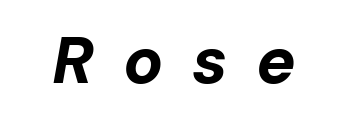
Observe the wide spacing: letters keep a clear distance from each other. The rendering applies a slant to the glyphs. The letters advance in unequal steps, a hallmark of proportional type. Descender tails drop into unmarked territory. Students, this is bold: see how much ink each stroke carries.
